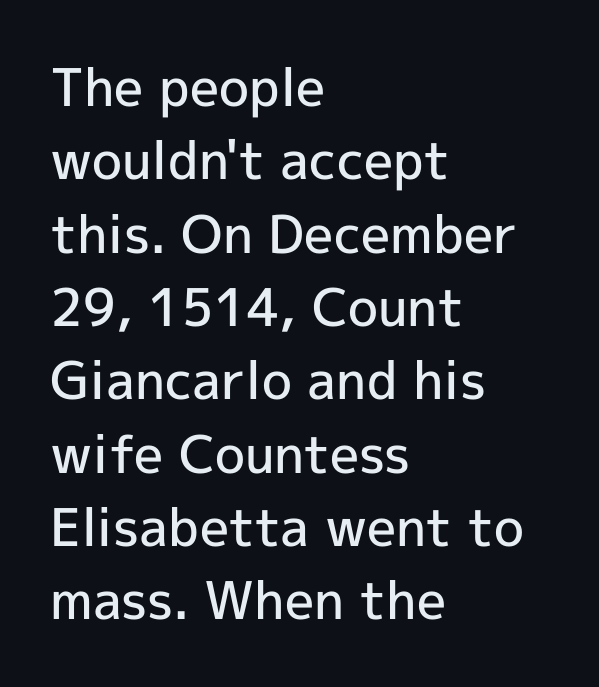
The passage shown is semibold, sitting just below true bold. Compared with typical body copy, the letter spacing here is the same. Varying glyph widths throughout — classic text-font behaviour. Caption: multi-line text, flush left, ragged right. Nobody drew a line under any word here.
